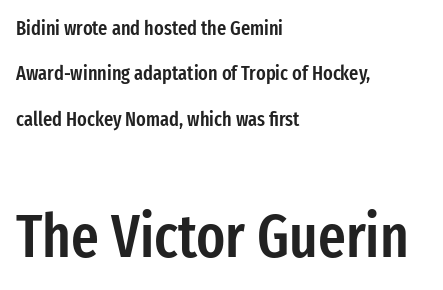
Does the weight exceed regular? Yes, but only to semibold. Here the designer chose a conventional face with non-uniform glyph widths. Nobody drew a line under any word here. Bigger letters appear in the bottom chunk; the top chunk is reduced. Is the letter spacing exaggerated? No — it looks like the ordinary default. The rendering shows plain stroke endings on the letterforms — a sans-serif design.
